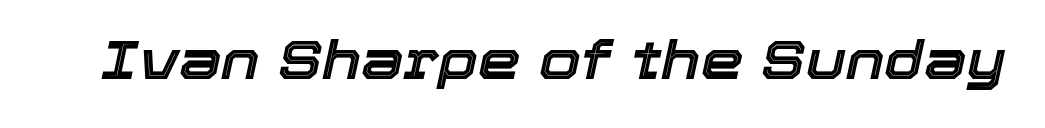
Clear beneath every line of the passage. Looking at the ascenders, they clearly lean. Look at the tracking — it's just the regular setting, nothing added. The passage shown is typed in a proportional face where columns would drift.
